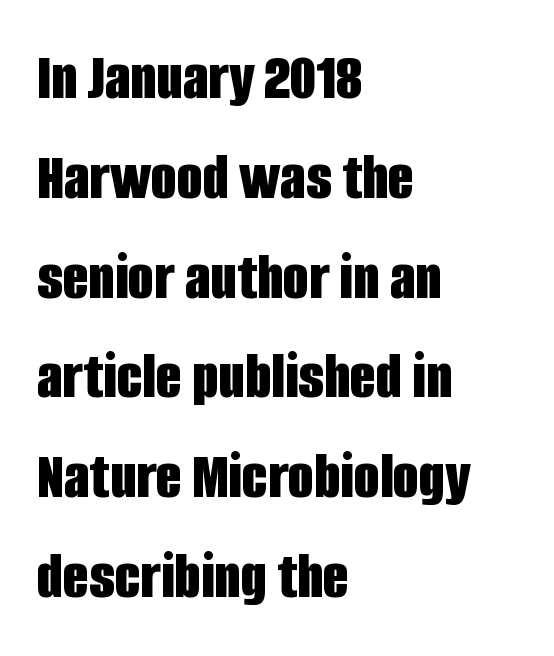
Q: Is the text bold? A: Yes.
Q: Is the text italic (slanted)? A: No, it is upright.
Q: Is the typeface a serif or a sans-serif typeface? A: Sans-serif.
Q: Is the text underlined? A: No.
Q: How is the paragraph aligned? A: Left-aligned.
Q: Is the spacing between letters normal or unusually wide? A: Normal.
Q: Is the spacing between lines tight, normal or loose? A: Normal.
Q: Width (condensed, normal, or wide)? A: Condensed.
Q: Stroke contrast? A: Low.
Q: x-height? A: Large.
Q: Monospaced? A: No.
